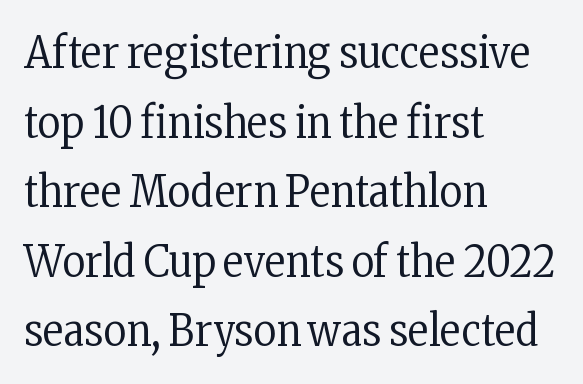
Q: Is the text bold? A: No.
Q: Is the text italic (slanted)? A: No, it is upright.
Q: Is the typeface a serif or a sans-serif typeface? A: Serif.
Q: Is the text underlined? A: No.
Q: How is the paragraph aligned? A: Left-aligned.
Q: Is the spacing between letters normal or unusually wide? A: Normal.
Q: Is the spacing between lines tight, normal or loose? A: Normal.
Q: Width (condensed, normal, or wide)? A: Condensed.
Q: Stroke contrast? A: Low.
Q: x-height? A: Medium.
Q: Monospaced? A: No.
